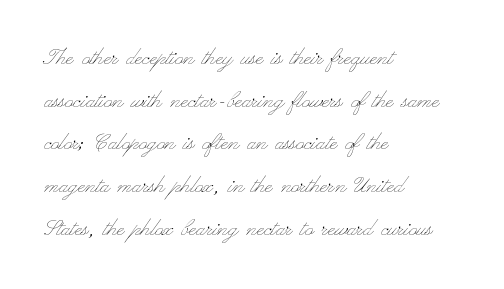
Q: Is the text bold? A: No.
Q: Is the text italic (slanted)? A: Yes.
Q: Is the text underlined? A: No.
Q: How is the paragraph aligned? A: Left-aligned.
Q: Is the spacing between letters normal or unusually wide? A: Normal.
Q: Is the spacing between lines tight, normal or loose? A: Normal.
